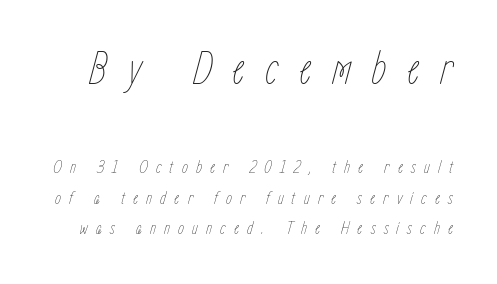
Q: Is the text bold? A: No.
Q: Is the text italic (slanted)? A: Yes, it leans right by about 15 degrees.
Q: Is the text underlined? A: No.
Q: Is the spacing between letters normal or unusually wide? A: Unusually wide.
Q: Is the spacing between lines tight, normal or loose? A: Normal.
Q: Which block of text is set in a larger size, the first (top) or the second (bottom)? A: The first (top) one.
Q: Width (condensed, normal, or wide)? A: Condensed.
Q: Stroke contrast? A: Low.
Q: x-height? A: Medium.
Q: Monospaced? A: No.
